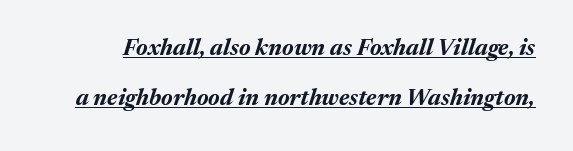
Q: Is the text bold? A: Yes.
Q: Is the text italic (slanted)? A: Yes, it leans right by about 17 degrees.
Q: Is the text underlined? A: Yes.
Q: Is the spacing between letters normal or unusually wide? A: Normal.
Q: Is the spacing between lines tight, normal or loose? A: Loose.
